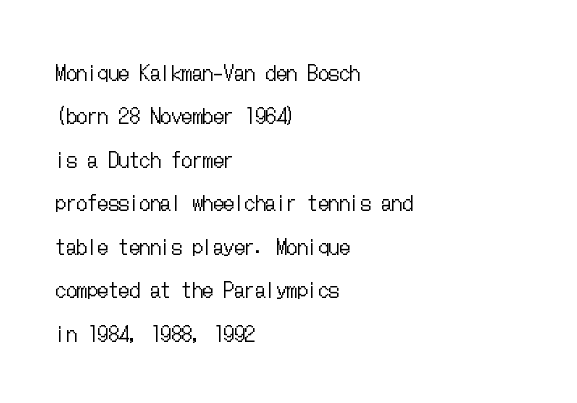
A quiet, ordinary-to-light weight characterises the typeface. This is roman type, the default non-slanted kind. The line-height multiplier appears high, well above default. Tracking value appears to be zero — textbook default spacing. The area under the type is left untouched.
